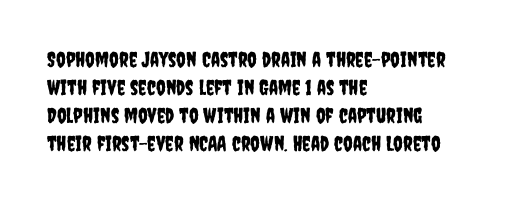
Q: Is the text italic (slanted)? A: No, it is upright.
Q: Is the text underlined? A: No.
Q: How is the paragraph aligned? A: Left-aligned.
Q: Is the spacing between letters normal or unusually wide? A: Normal.
Q: Is the spacing between lines tight, normal or loose? A: Normal.
